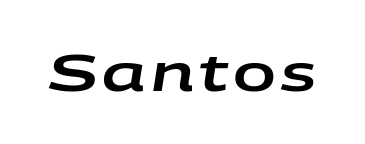
Has an underline been added? It has not. Varying glyph widths throughout — classic text-font behaviour. Style check: oblique.
